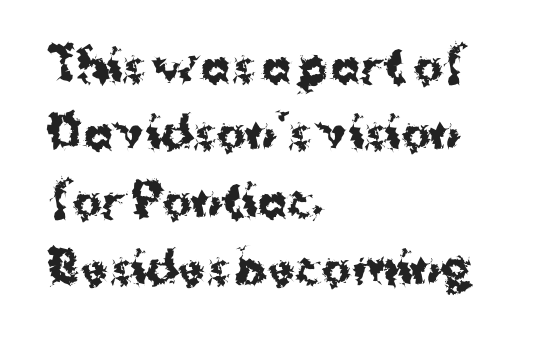
{"serif": "no", "italic": "no", "bold": "yes", "weight": "bold", "width": "normal", "stroke_contrast": "medium", "x_height": "medium", "monospaced": "no", "underline": "no", "align": "left", "line_spacing": "normal", "line_spacing_ratio": 1.53, "letter_spacing": "normal", "letter_spacing_em": 0.0, "glyph_px": 44}
